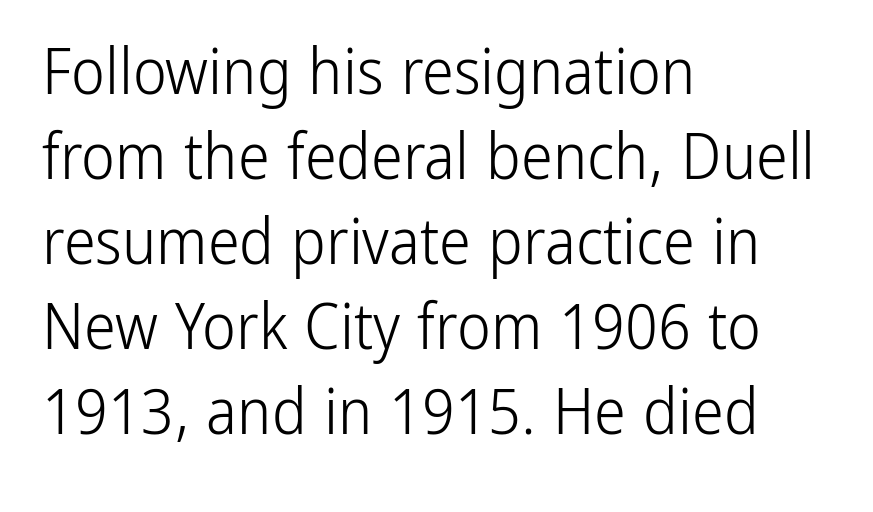
Counters stay open thanks to moderate or lighter strokes. Is there much room between lines? A standard amount, neither cramped nor airy. The passage shown is not underscored anywhere. The letters advance in unequal steps, a hallmark of proportional type. Each line starts at the same left margin while the right side varies. Look at the tracking — it's just the regular setting, nothing added.
